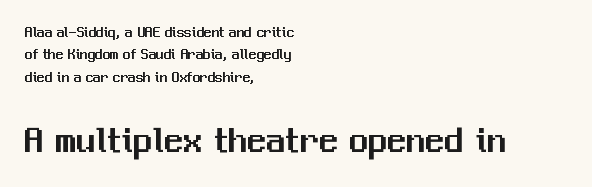
The image shows 38 px sans-serif type, upright; set left-aligned, normal line spacing (1.5x), normal letter spacing, not underlined; the second (bottom) block is 2.53x larger; medium stroke contrast and a medium x-height.
